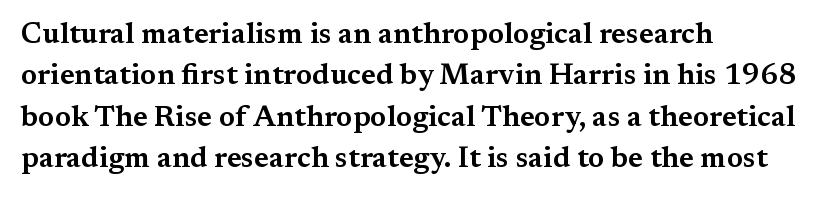
Character widths vary here, with narrow letters taking less room than wide ones. The passage shown is not underscored anywhere. Every row of glyphs begins at an identical x-position on the left. The lettering holds an erect, upright posture throughout.
